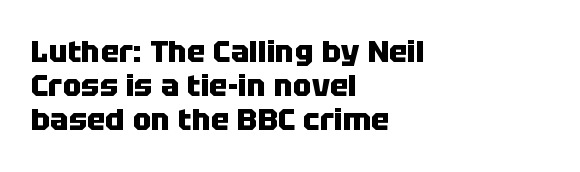
Honestly, there is no underline to notice here at all. Successive baselines arrive quickly, one right under another. Each letter keeps its own natural width here, so spacing adapts to shape. The letters are bold, with thick, heavy strokes.
